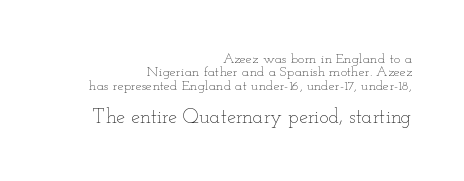
Q: Is the text bold? A: No.
Q: Is the text italic (slanted)? A: No, it is upright.
Q: Is the text underlined? A: No.
Q: How is the paragraph aligned? A: Right-aligned.
Q: Is the spacing between letters normal or unusually wide? A: Normal.
Q: Is the spacing between lines tight, normal or loose? A: Tight.
Q: Which block of text is set in a larger size, the first (top) or the second (bottom)? A: The second (bottom) one.
